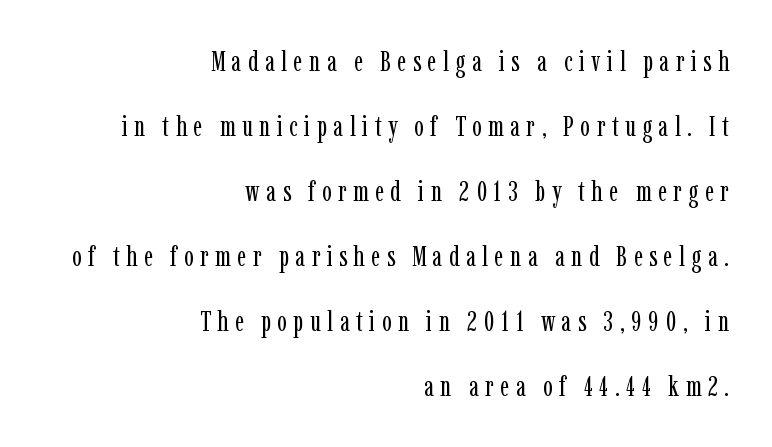
The image shows 29 px regular-weight, condensed serif type, upright; set right-aligned, loose line spacing (2.24x), unusually wide letter spacing (+0.22 em), not underlined; low stroke contrast and a medium x-height.
